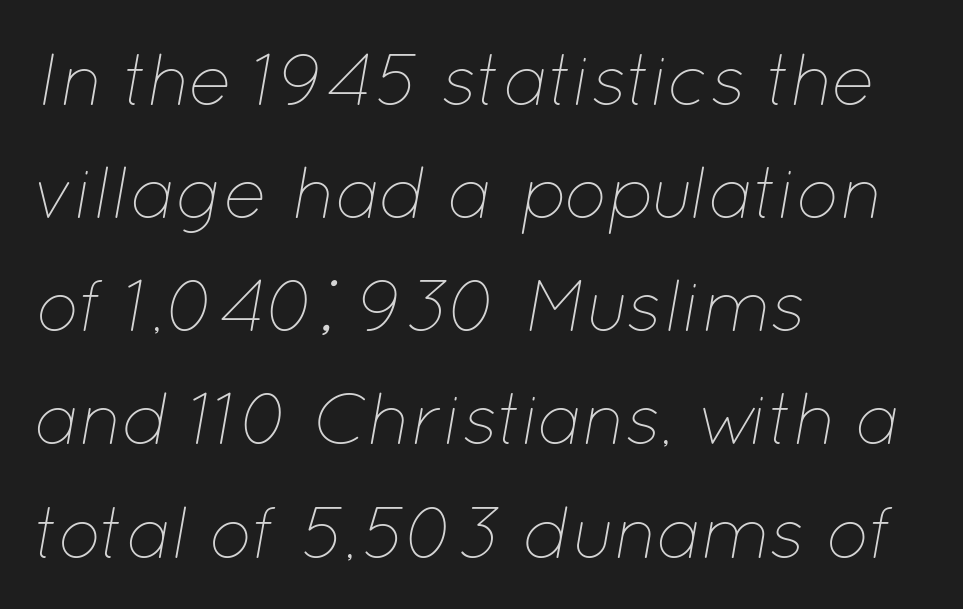
Q: Is the text bold? A: No.
Q: Is the text italic (slanted)? A: Yes, it leans right by about 12 degrees.
Q: Is the text underlined? A: No.
Q: How is the paragraph aligned? A: Left-aligned.
Q: Is the spacing between letters normal or unusually wide? A: Normal.
Q: Is the spacing between lines tight, normal or loose? A: Normal.
Q: Width (condensed, normal, or wide)? A: Normal.
Q: Stroke contrast? A: Low.
Q: x-height? A: Medium.
Q: Monospaced? A: No.
